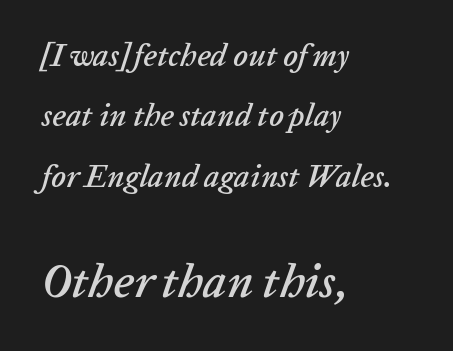
The image shows 47 px text type, italic (leaning right); set left-aligned, loose line spacing (1.95x), normal letter spacing, not underlined; the second (bottom) block is 1.52x larger; low stroke contrast and a medium x-height.
